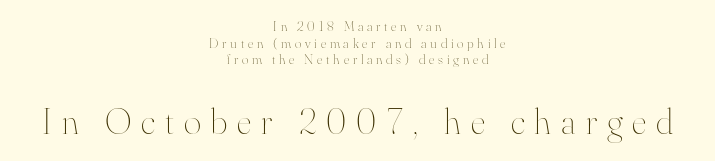
This sample is center-justified, so both line endings float freely. Compared with typical body copy, the letter spacing here is much looser. No extra ink here — the face is not bold. A clean baseline with only descenders dipping below it. The rendering uses natural spacing where letterforms have individual widths. Whoever set this made the second block the dominant, larger element.
